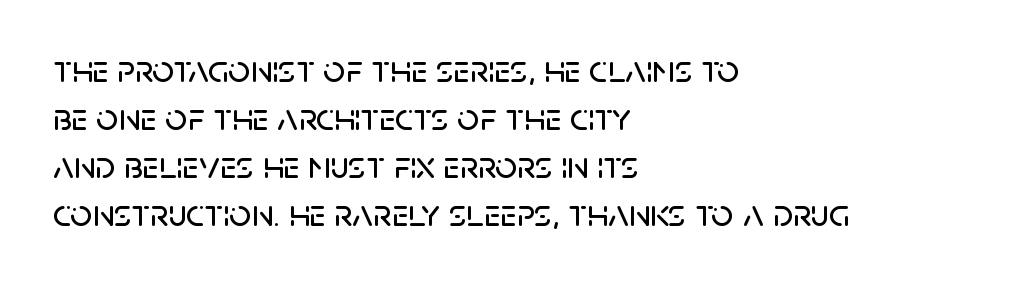
Posture: upright roman. These lines stack with their left ends in a neat column. Bare-footed words on every line. The type family on display is of the sans-serif kind. The passage shown is typed in a proportional face where columns would drift.
